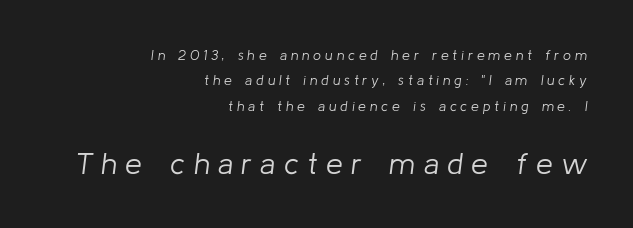
Q: Is the text bold? A: No.
Q: Is the text italic (slanted)? A: Yes, it leans right by about 8 degrees.
Q: Is the text underlined? A: No.
Q: How is the paragraph aligned? A: Right-aligned.
Q: Is the spacing between letters normal or unusually wide? A: Unusually wide.
Q: Which block of text is set in a larger size, the first (top) or the second (bottom)? A: The second (bottom) one.
Q: Width (condensed, normal, or wide)? A: Normal.
Q: Stroke contrast? A: Low.
Q: x-height? A: Medium.
Q: Monospaced? A: No.
